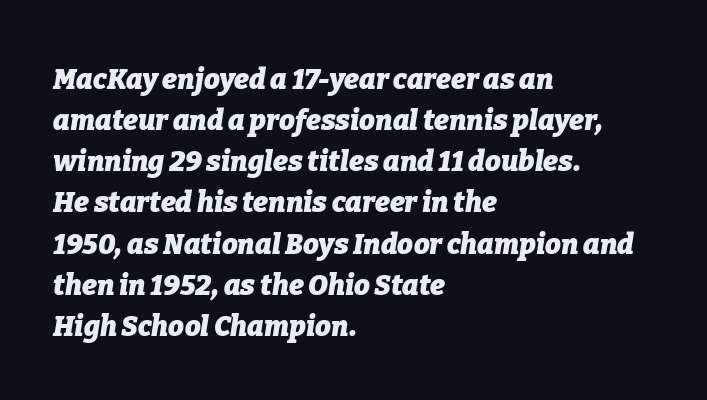
The image shows 28 px heavy type, italic (leaning right); set left-aligned, normal line spacing (1.47x), normal letter spacing, not underlined; low stroke contrast and a medium x-height.
